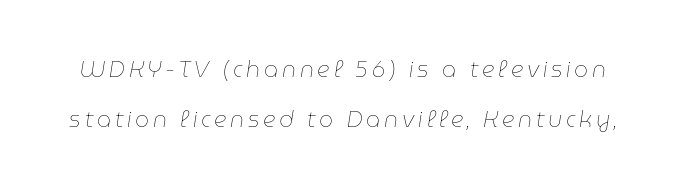
Q: Is the text bold? A: No.
Q: Is the text italic (slanted)? A: Yes, it leans right by about 9 degrees.
Q: Is the text underlined? A: No.
Q: Is the spacing between lines tight, normal or loose? A: Loose.
